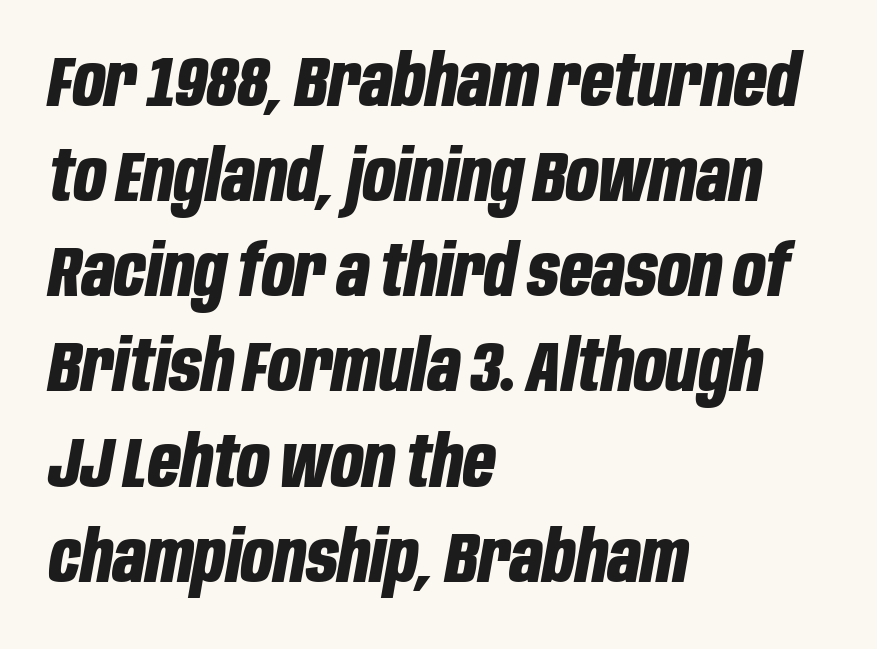
{"italic": "yes", "lean": "right", "slant_degrees": 10, "bold": "yes", "weight": "bold", "width": "condensed", "stroke_contrast": "low", "x_height": "large", "monospaced": "no", "underline": "no", "align": "left", "line_spacing": "normal", "line_spacing_ratio": 1.34, "letter_spacing": "normal", "letter_spacing_em": 0.0, "glyph_px": 71}
